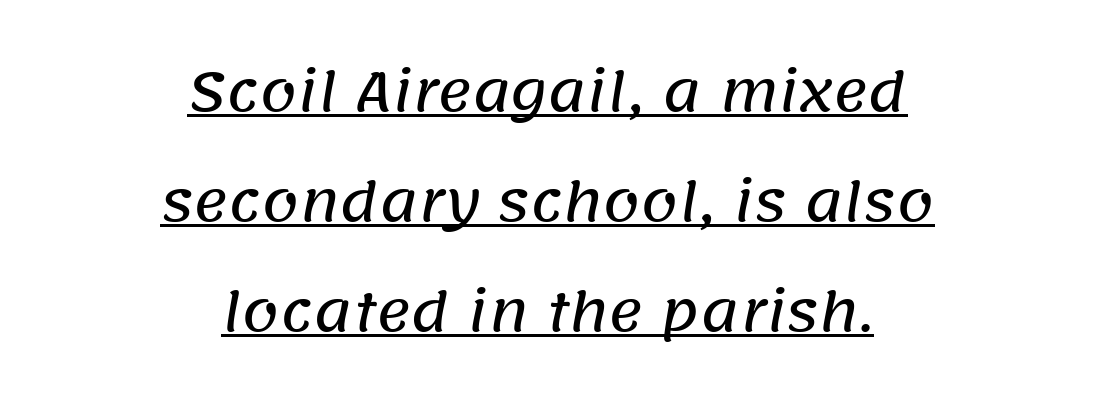
{"serif": "no", "width": "normal", "stroke_contrast": "low", "x_height": "large", "monospaced": "no", "underline": "yes", "align": "center", "line_spacing": "loose", "line_spacing_ratio": 2.08, "letter_spacing": "normal", "letter_spacing_em": 0.0, "glyph_px": 53}
